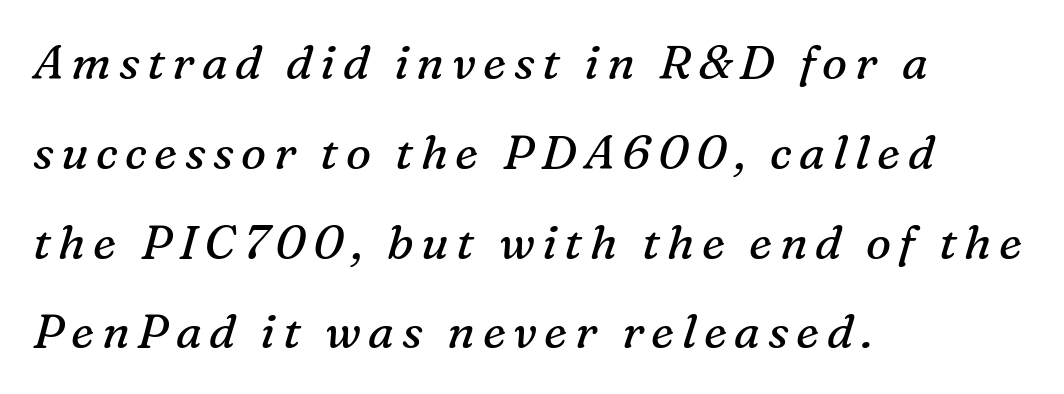
{"serif": "yes", "italic": "yes", "lean": "right", "slant_degrees": 16, "bold": "no", "weight": "regular", "width": "normal", "stroke_contrast": "medium", "x_height": "medium", "monospaced": "no", "underline": "no", "align": "left", "line_spacing": "loose", "line_spacing_ratio": 1.91, "glyph_px": 47}
